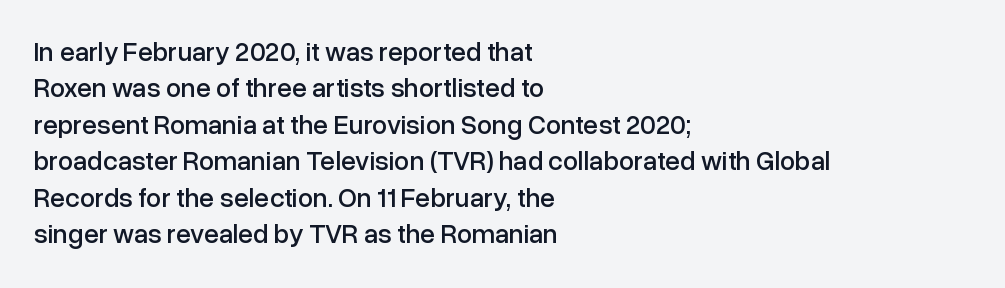
The image shows 27 px text type, upright; set left-aligned, normal line spacing (1.35x), normal letter spacing, not underlined.
